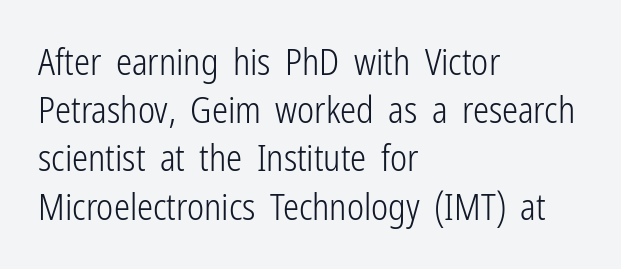
Q: Is the text bold? A: No.
Q: Is the text italic (slanted)? A: No, it is upright.
Q: Is the typeface a serif or a sans-serif typeface? A: Sans-serif.
Q: Is the text underlined? A: No.
Q: How is the paragraph aligned? A: Left-aligned.
Q: Is the spacing between letters normal or unusually wide? A: Normal.
Q: Is the spacing between lines tight, normal or loose? A: Normal.
Q: Width (condensed, normal, or wide)? A: Condensed.
Q: Stroke contrast? A: Low.
Q: x-height? A: Medium.
Q: Monospaced? A: No.
